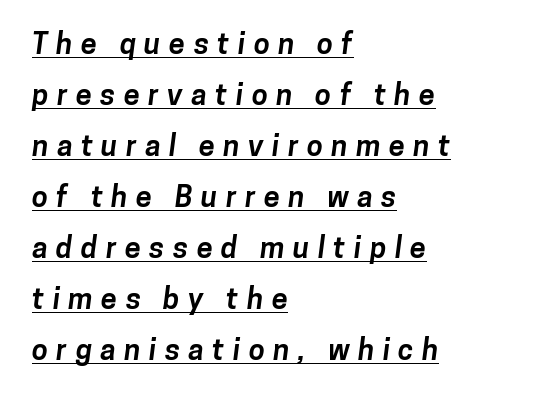
Beneath each row of characters lies a ruled line. If you drew a ruler down the left edge, every line would touch it. Stroke thickness is high; the sample reads as a true bold. The passage shown has open, widely tracked lettering throughout. You can tell from the bare stems that sans-serif type was used.
